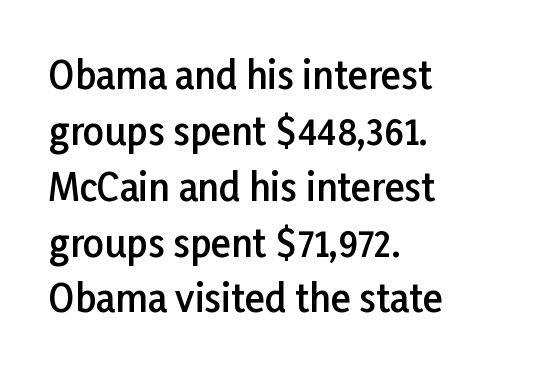
The image shows 37 px semibold sans-serif type, upright; set left-aligned, normal line spacing (1.51x), normal letter spacing, not underlined; low stroke contrast and a medium x-height.
